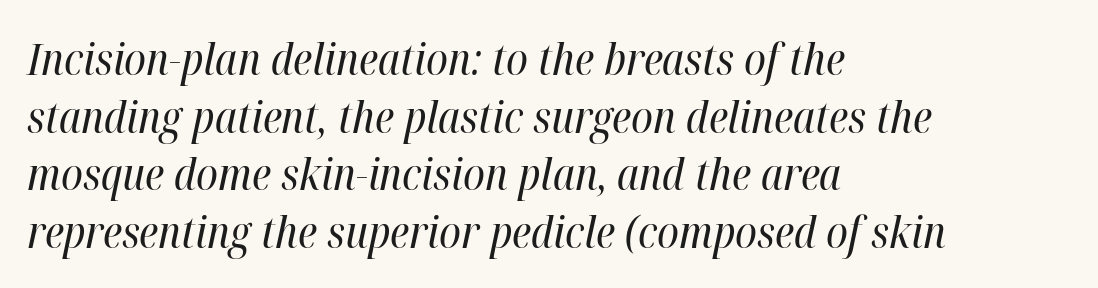
{"italic": "yes", "lean": "right", "slant_degrees": 12, "bold": "no", "weight": "regular", "width": "condensed", "stroke_contrast": "high", "x_height": "medium", "monospaced": "no", "underline": "no", "align": "left", "line_spacing": "normal", "line_spacing_ratio": 1.31, "letter_spacing": "normal", "letter_spacing_em": 0.0, "glyph_px": 44}
